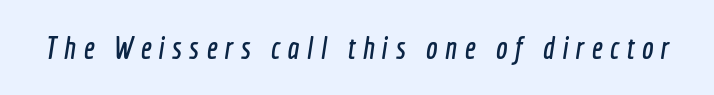
The image shows 31 px condensed sans-serif type; set unusually wide letter spacing (+0.24 em), not underlined; a medium x-height.
